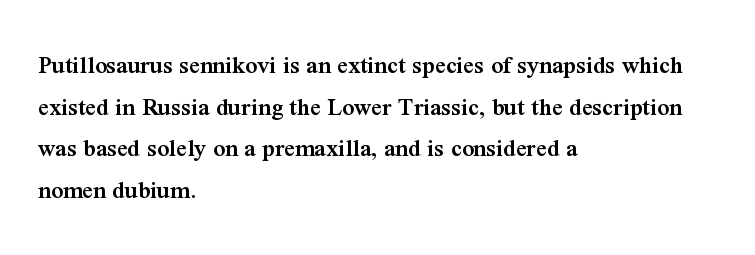
{"italic": "no", "bold": "semi", "underline": "no", "align": "left", "line_spacing": "normal", "line_spacing_ratio": 1.6, "letter_spacing": "normal", "letter_spacing_em": 0.0, "glyph_px": 26}
